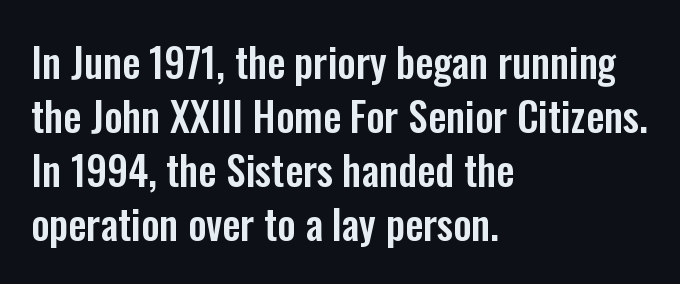
Q: Is the text italic (slanted)? A: No, it is upright.
Q: Is the typeface a serif or a sans-serif typeface? A: Sans-serif.
Q: Is the text underlined? A: No.
Q: How is the paragraph aligned? A: Left-aligned.
Q: Is the spacing between letters normal or unusually wide? A: Normal.
Q: Is the spacing between lines tight, normal or loose? A: Normal.
Q: Width (condensed, normal, or wide)? A: Condensed.
Q: Stroke contrast? A: Low.
Q: x-height? A: Medium.
Q: Monospaced? A: No.
